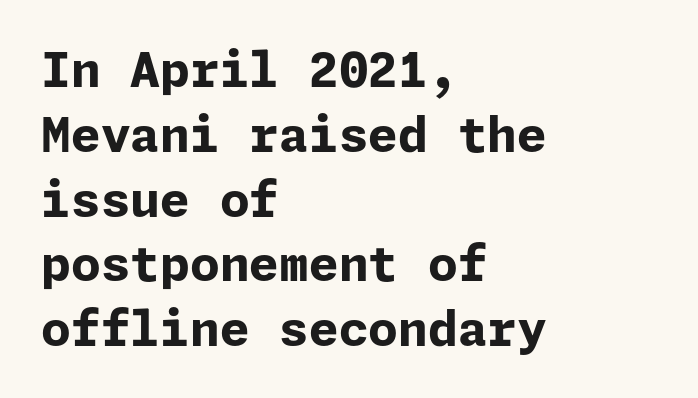
Q: Is the text bold? A: Yes.
Q: Is the text italic (slanted)? A: No, it is upright.
Q: Is the typeface a serif or a sans-serif typeface? A: Sans-serif.
Q: Is the text underlined? A: No.
Q: How is the paragraph aligned? A: Left-aligned.
Q: Is the spacing between letters normal or unusually wide? A: Normal.
Q: Is the spacing between lines tight, normal or loose? A: Normal.
Q: Width (condensed, normal, or wide)? A: Normal.
Q: Stroke contrast? A: Low.
Q: x-height? A: Medium.
